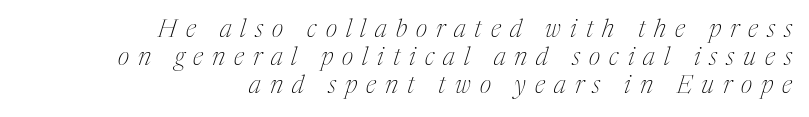
The image shows 25 px text type, italic (leaning right); set right-aligned, tight line spacing (1.13x), unusually wide letter spacing (+0.36 em), not underlined.
